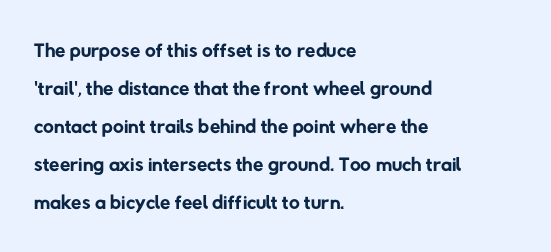
{"serif": "no", "bold": "no", "weight": "regular", "width": "normal", "stroke_contrast": "low", "x_height": "medium", "monospaced": "no", "underline": "no", "align": "left", "line_spacing": "normal", "line_spacing_ratio": 1.27, "letter_spacing": "normal", "letter_spacing_em": 0.0, "glyph_px": 30}
